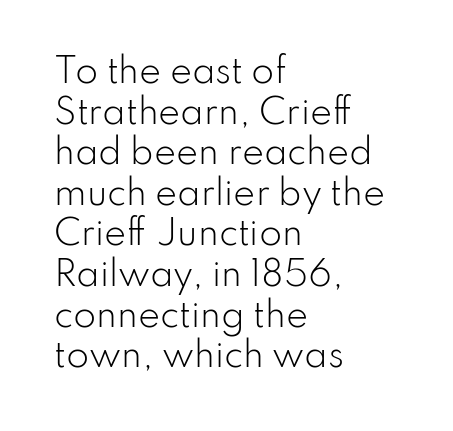
The image shows 33 px light sans-serif type, upright; set left-aligned, line spacing 1.23x, normal letter spacing, not underlined; low stroke contrast and a small x-height.
